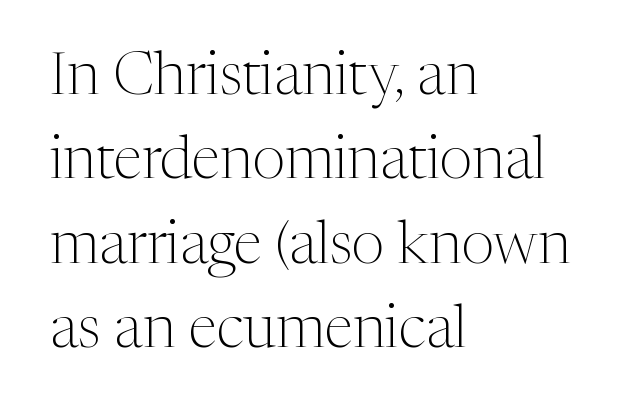
Regarding serifs, this sample has them. The weight tops out at a normal text grade. You can tell it's not italic because the verticals are truly vertical. The horizontal fit of the characters is conventional and even. Teacher's note: observe the even left margin — that is flush-left alignment.
